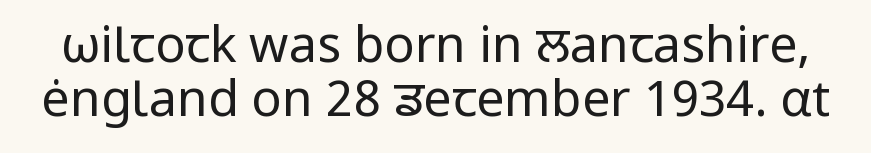
The image shows 50 px regular-weight sans-serif type, upright; set tight line spacing (1.08x), normal letter spacing, not underlined; low stroke contrast and a medium x-height.
